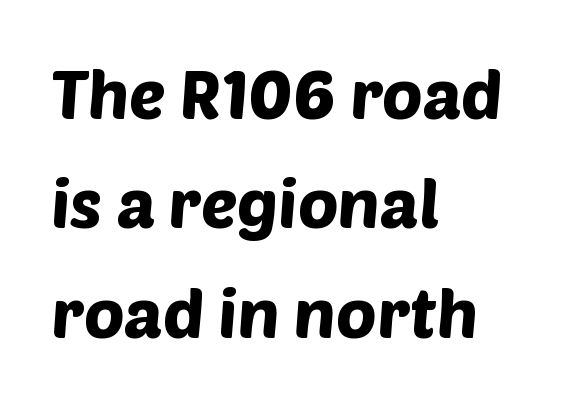
The image shows 68 px sans-serif type; set left-aligned, normal line spacing (1.61x), normal letter spacing, not underlined; low stroke contrast and a large x-height.
